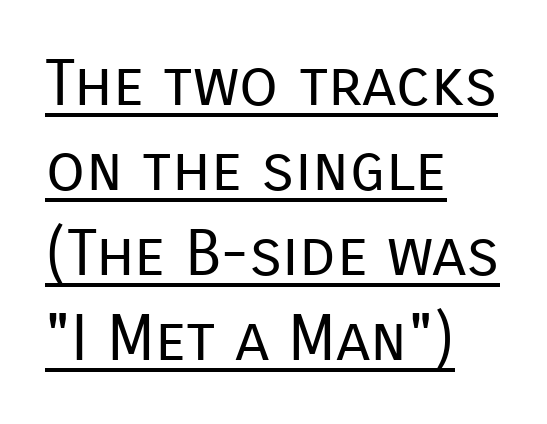
Varying glyph widths throughout — classic text-font behaviour. Counters stay open thanks to moderate or lighter strokes. A typesetter would call this leading conventional body-copy spacing. The paragraph shown leans on its left margin. Serif or sans? Sans — the stroke terminals are bare.
